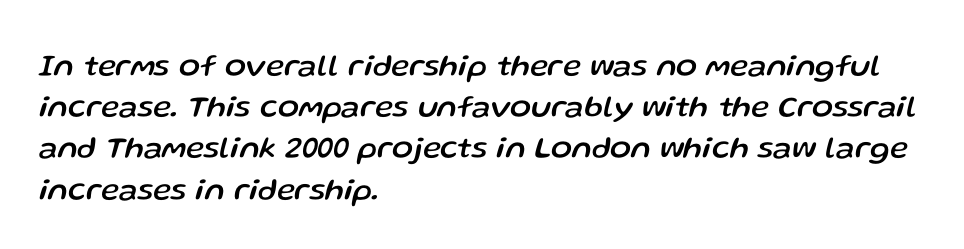
{"italic": "yes", "lean": "right", "slant_degrees": 13, "width": "normal", "stroke_contrast": "low", "x_height": "medium", "monospaced": "no", "underline": "no", "align": "left", "line_spacing": "normal", "line_spacing_ratio": 1.33, "letter_spacing": "normal", "letter_spacing_em": 0.0, "glyph_px": 31}
